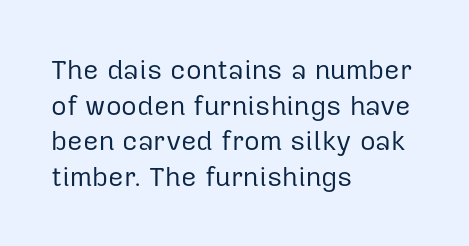
Q: Is the text bold? A: No.
Q: Is the text italic (slanted)? A: No, it is upright.
Q: Is the text underlined? A: No.
Q: How is the paragraph aligned? A: Left-aligned.
Q: Is the spacing between letters normal or unusually wide? A: Normal.
Q: Is the spacing between lines tight, normal or loose? A: Normal.
